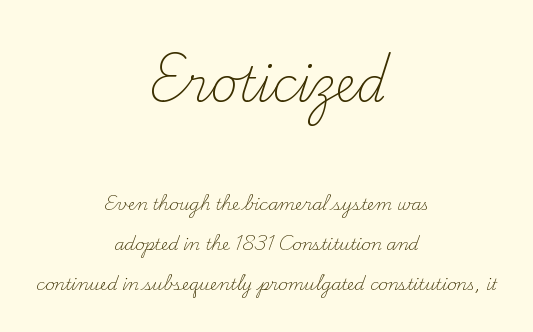
These glyphs show unthickened strokes, regular width or finer. You could call the tracking neutral — neither tight nor loose.
